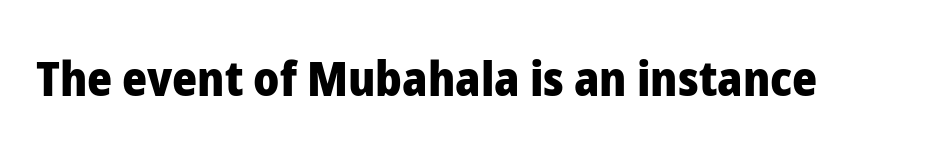
{"serif": "no", "italic": "no", "bold": "yes", "weight": "heavy", "width": "normal", "stroke_contrast": "low", "x_height": "medium", "monospaced": "no", "underline": "no", "letter_spacing": "normal", "letter_spacing_em": 0.0, "glyph_px": 48}
